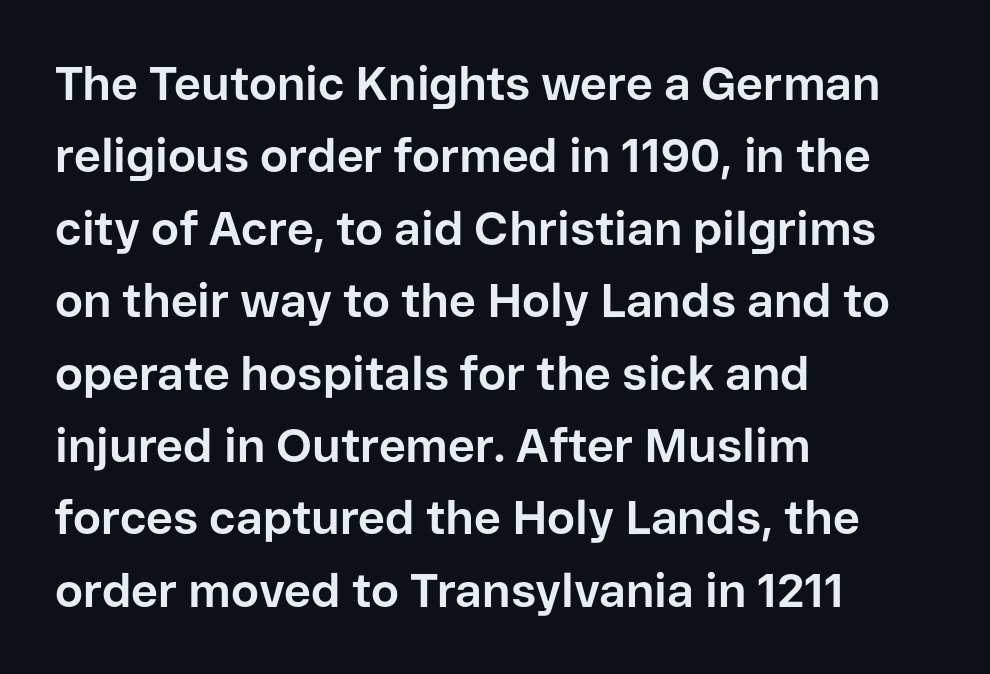
Q: Is the text bold? A: Yes.
Q: Is the text italic (slanted)? A: No, it is upright.
Q: Is the typeface a serif or a sans-serif typeface? A: Sans-serif.
Q: Is the text underlined? A: No.
Q: How is the paragraph aligned? A: Left-aligned.
Q: Is the spacing between letters normal or unusually wide? A: Normal.
Q: Is the spacing between lines tight, normal or loose? A: Normal.
Q: Width (condensed, normal, or wide)? A: Normal.
Q: Stroke contrast? A: Low.
Q: x-height? A: Medium.
Q: Monospaced? A: No.
